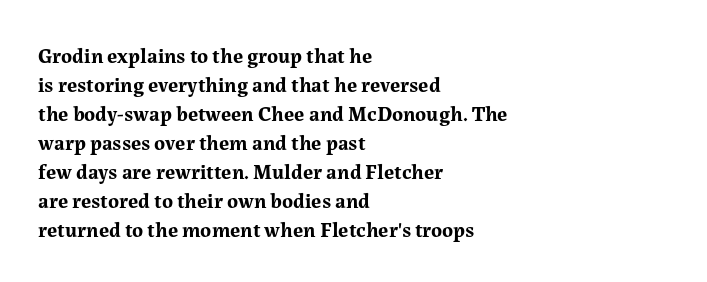
{"italic": "no", "bold": "yes", "underline": "no", "align": "left", "line_spacing": "normal", "line_spacing_ratio": 1.38, "letter_spacing": "normal", "letter_spacing_em": 0.0, "glyph_px": 21}
